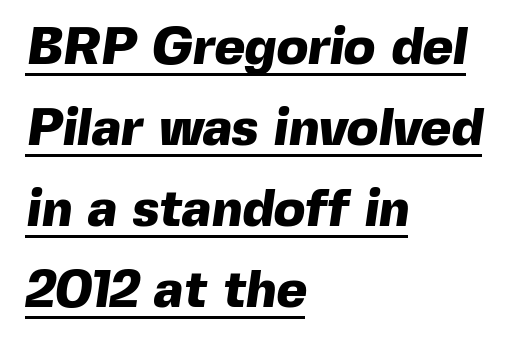
Type style note: lacks serifs. A typesetter would call this leading conventional body-copy spacing. The ragged edge is on the right, which tells us the setting is flush left. Weight: bold.
